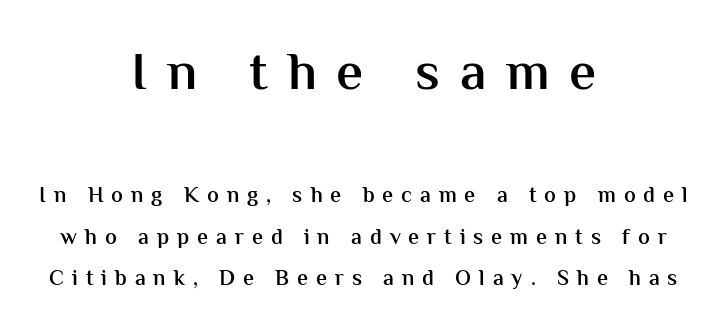
Each line is balanced around a shared central axis. Block one is the big one; block two sits smaller underneath. This sample has the flowing, uneven cadence of proportional lettering. The area under the type is left untouched. Tracking value appears strongly positive — letters spread wide. The designer dialed line spacing up above the default.
